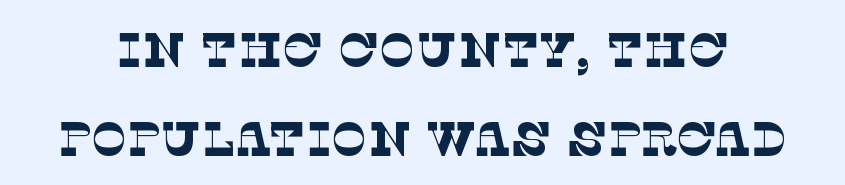
The image shows 48 px thin serif type; set line spacing 1.85x, normal letter spacing, not underlined; low stroke contrast and a large x-height.
